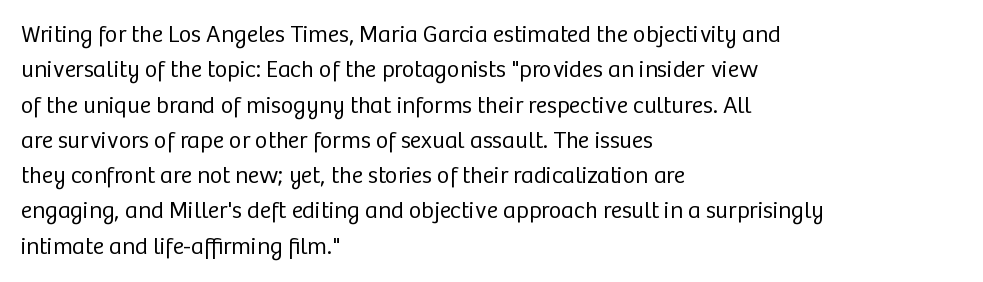
{"italic": "no", "bold": "no", "underline": "no", "align": "left", "line_spacing": "normal", "line_spacing_ratio": 1.47, "letter_spacing": "normal", "letter_spacing_em": 0.0, "glyph_px": 24}
